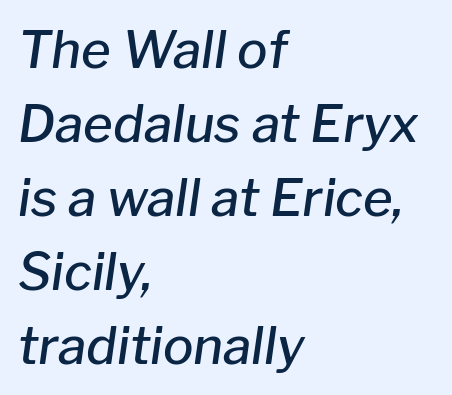
{"italic": "yes", "lean": "right", "slant_degrees": 8, "bold": "semi", "weight": "semibold", "width": "normal", "stroke_contrast": "low", "x_height": "medium", "monospaced": "no", "underline": "no", "align": "left", "line_spacing": "normal", "line_spacing_ratio": 1.45, "letter_spacing": "normal", "letter_spacing_em": 0.0, "glyph_px": 51}
